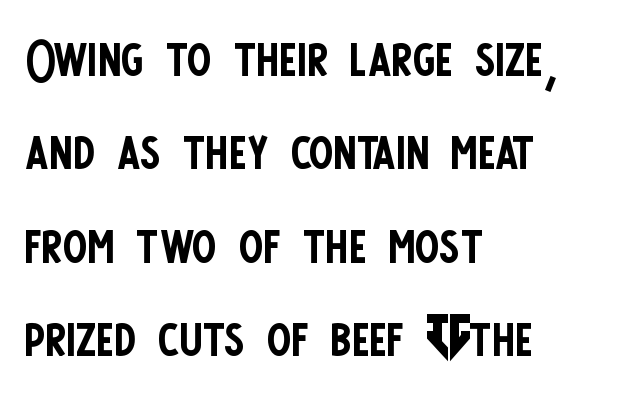
Q: Is the text bold? A: No.
Q: Is the text italic (slanted)? A: No, it is upright.
Q: Is the typeface a serif or a sans-serif typeface? A: Sans-serif.
Q: Is the text underlined? A: No.
Q: How is the paragraph aligned? A: Left-aligned.
Q: Is the spacing between letters normal or unusually wide? A: Normal.
Q: Is the spacing between lines tight, normal or loose? A: Normal.
Q: Width (condensed, normal, or wide)? A: Condensed.
Q: Stroke contrast? A: Low.
Q: x-height? A: Large.
Q: Monospaced? A: No.
